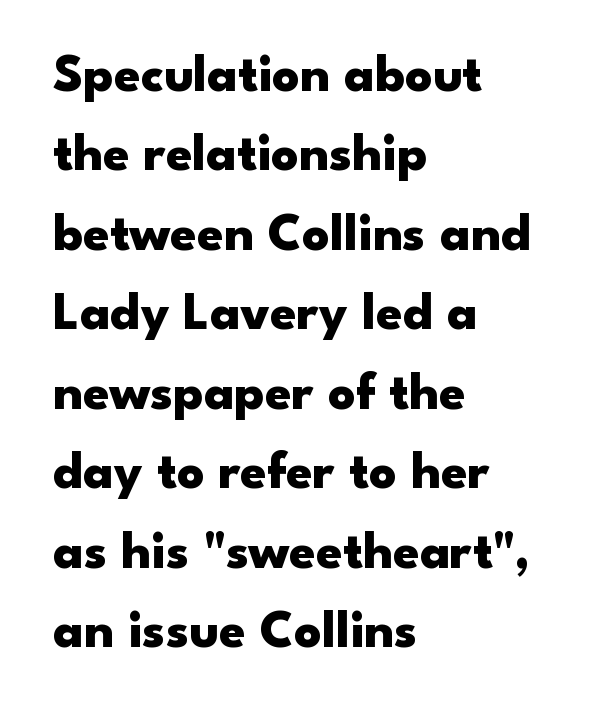
The image shows 53 px heavy, wide sans-serif type, upright; set left-aligned, normal line spacing (1.5x), normal letter spacing, not underlined; low stroke contrast and a small x-height.
